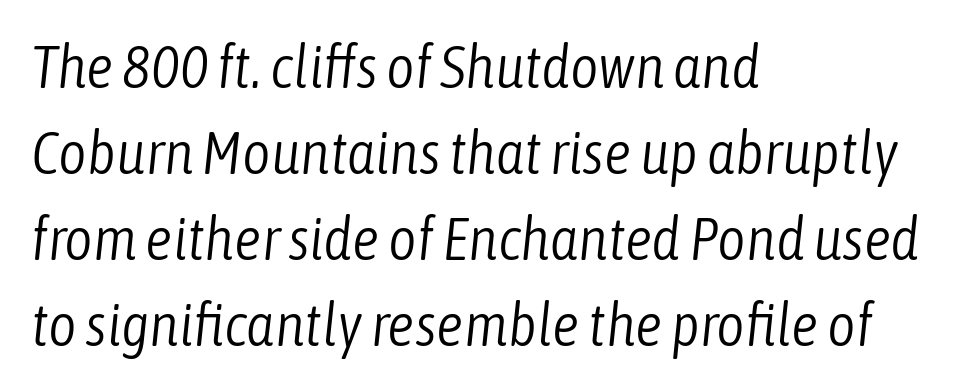
{"italic": "yes", "lean": "right", "slant_degrees": 6, "bold": "no", "weight": "light", "width": "condensed", "stroke_contrast": "low", "x_height": "medium", "monospaced": "no", "underline": "no", "align": "left", "line_spacing": "normal", "line_spacing_ratio": 1.41, "letter_spacing": "normal", "letter_spacing_em": 0.0, "glyph_px": 61}
